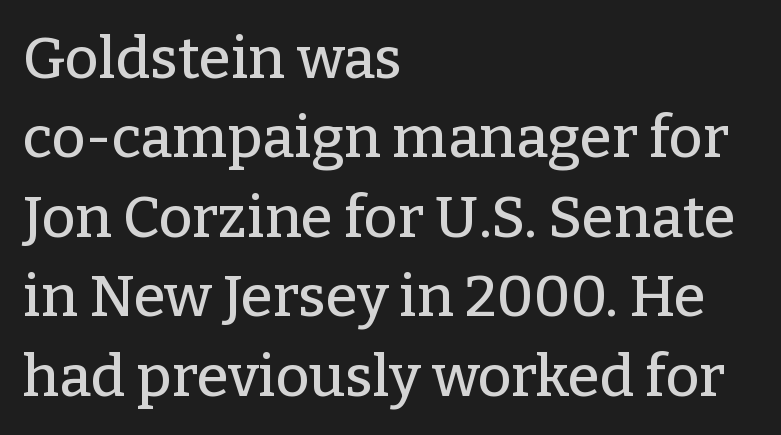
The letters stand upright; this is a roman face. Caption: multi-line text, flush left, ragged right. Spacing verdict: proportional, widths tailored to each character. The face used here is seriffed, in the tradition of book romans.
